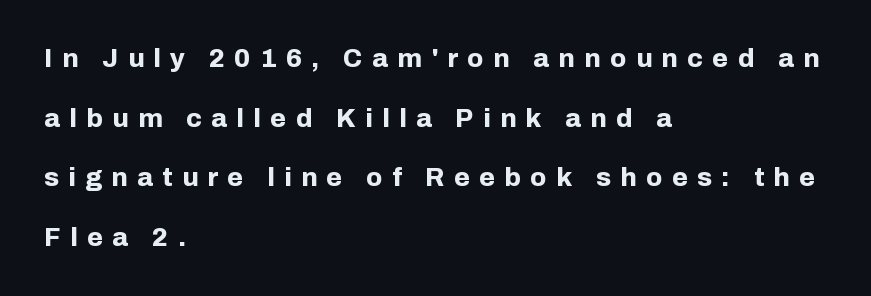
The image shows 26 px bold type, upright; set left-aligned, loose line spacing (2.29x), unusually wide letter spacing (+0.36 em), not underlined.
